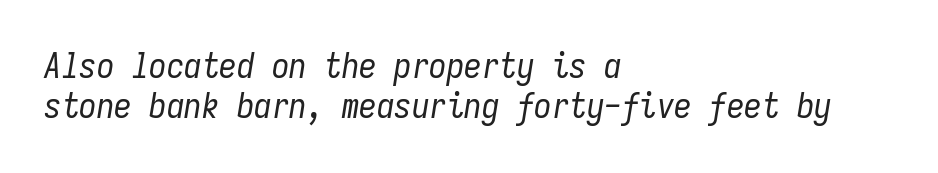
{"italic": "yes", "lean": "right", "slant_degrees": 9, "bold": "no", "weight": "regular", "width": "condensed", "stroke_contrast": "low", "x_height": "medium", "monospaced": "yes", "underline": "no", "align": "left", "line_spacing": "tight", "line_spacing_ratio": 1.15, "letter_spacing": "normal", "letter_spacing_em": 0.0, "glyph_px": 35}
